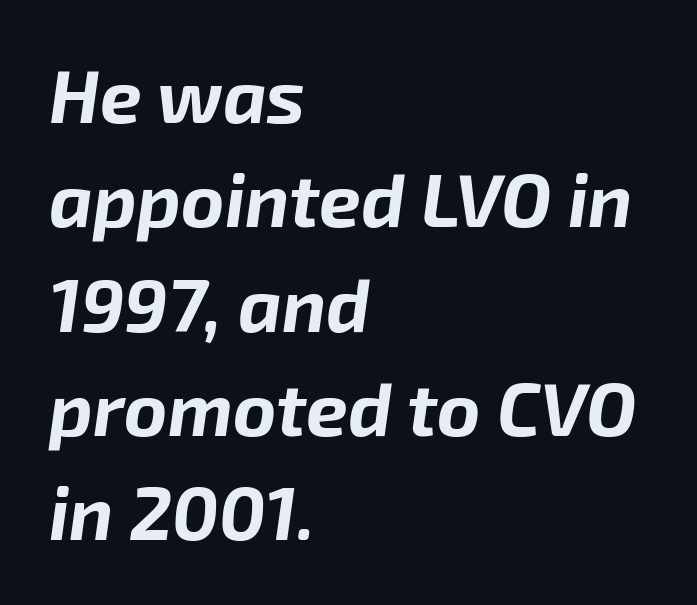
The image shows 74 px bold type, italic (leaning right); set left-aligned, normal line spacing (1.41x), normal letter spacing, not underlined; low stroke contrast and a medium x-height.
